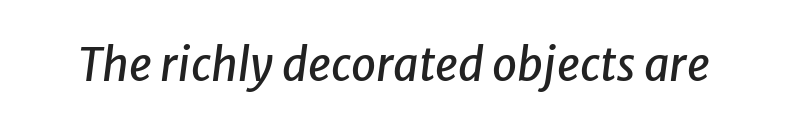
The image shows 45 px text type, italic (leaning right); set normal letter spacing, not underlined; low stroke contrast and a medium x-height.
